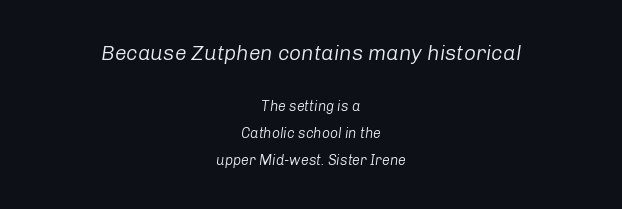
The image shows 21 px text type, italic (leaning right); set centered, loose line spacing (1.92x), normal letter spacing, not underlined; the first (top) block is 1.5x larger.
